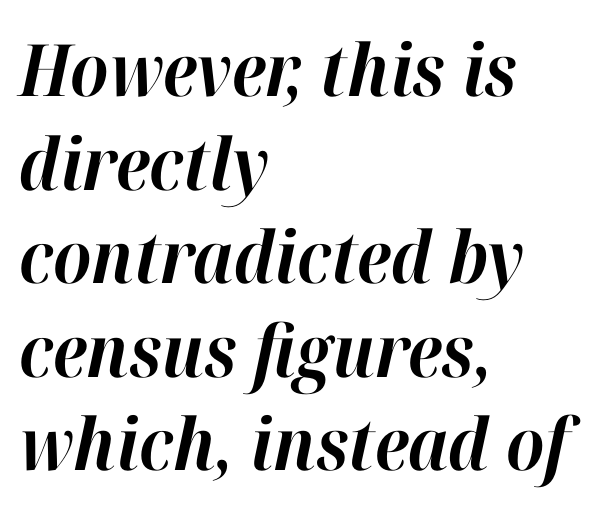
The image shows 72 px bold type, italic (leaning right); set left-aligned, normal line spacing (1.3x), normal letter spacing, not underlined; high stroke contrast and a medium x-height.
